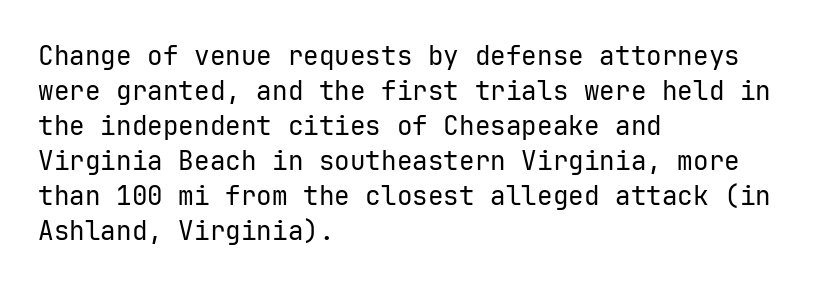
How are the letters spaced? Ordinarily, with no added tracking. Has an underline been added? It has not. Honestly, the row spacing looks completely unremarkable. The font is comparable to plain body text, perhaps lighter. Visually the block forms a straight wall on the left and a jagged coastline on the right.
